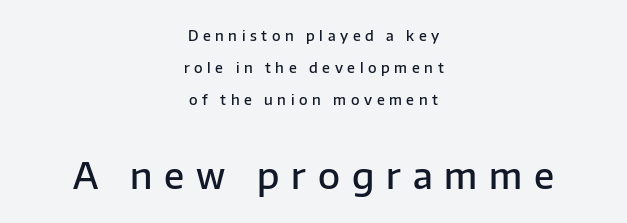
{"serif": "no", "italic": "no", "bold": "semi", "weight": "semibold", "width": "normal", "stroke_contrast": "low", "x_height": "medium", "monospaced": "no", "underline": "no", "align": "center", "line_spacing": "loose", "line_spacing_ratio": 2.29, "letter_spacing": "wide", "letter_spacing_em": 0.33, "larger_block": "second", "size_ratio": 2.57, "glyph_px": 36}
